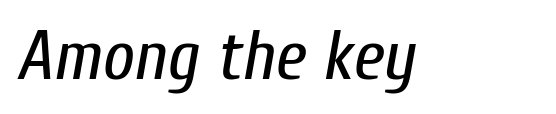
Q: Is the text bold? A: No.
Q: Is the text italic (slanted)? A: Yes, it leans right by about 10 degrees.
Q: Is the text underlined? A: No.
Q: Is the spacing between letters normal or unusually wide? A: Normal.
Q: Width (condensed, normal, or wide)? A: Condensed.
Q: Stroke contrast? A: Low.
Q: x-height? A: Medium.
Q: Monospaced? A: No.
